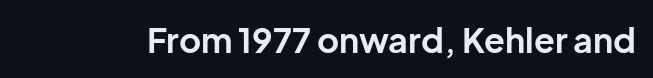
The letters advance in unequal steps, a hallmark of proportional type. The font's upright variant was chosen for this text. Every letter is thick-stroked: bold, no question. Decoration check: the copy has no underline.
